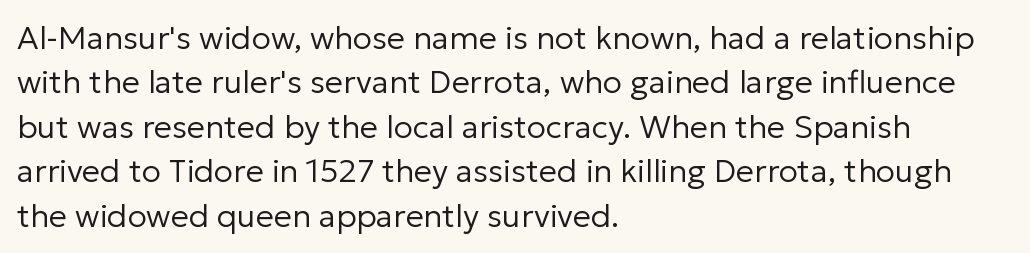
Line starts are locked; line ends wander. How are the letters spaced? Ordinarily, with no added tracking. On a weight scale, this lands at 450 or below. Upright lettering throughout. Are there feet on the stems? There aren't — it's a sans.
